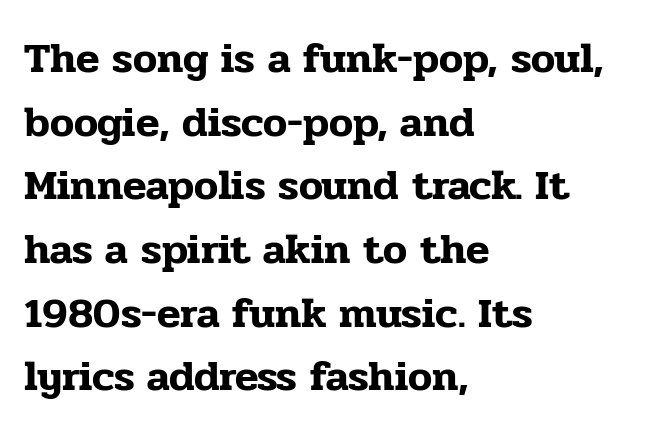
The image shows 43 px serif type, upright; set left-aligned, normal line spacing (1.48x), normal letter spacing, not underlined; low stroke contrast and a medium x-height.
